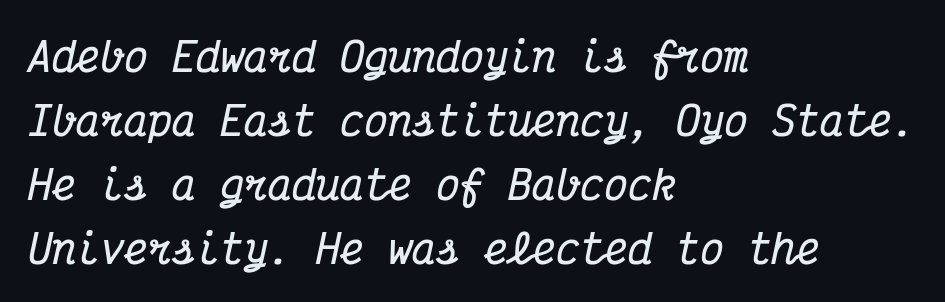
The typeface chosen for these lines features serifs. Has an underline been added? It has not. Notice how the passage keeps a crisp vertical edge on the left only. Weight: bold. Spacing verdict: monospaced, one width for all characters. Caption: standard tracking, unaltered.
